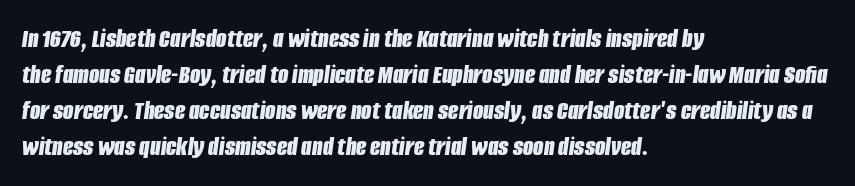
{"italic": "yes", "lean": "right", "slant_degrees": 8, "bold": "yes", "underline": "no", "align": "left", "line_spacing": "normal", "line_spacing_ratio": 1.33, "letter_spacing": "normal", "letter_spacing_em": 0.0, "glyph_px": 27}
